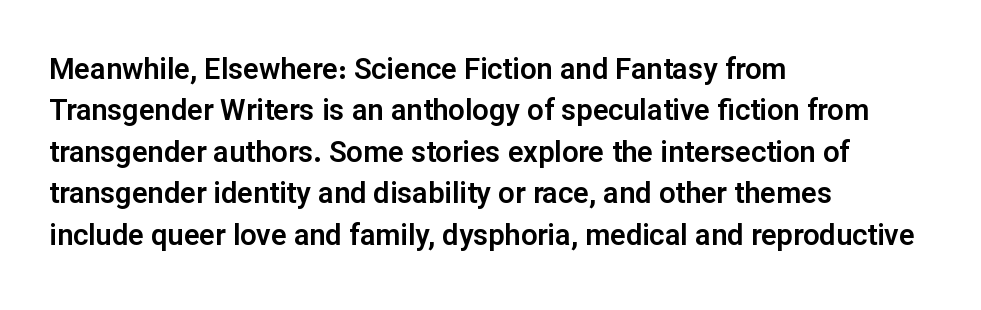
{"serif": "no", "italic": "no", "width": "normal", "stroke_contrast": "low", "x_height": "medium", "monospaced": "no", "underline": "no", "align": "left", "line_spacing": "normal", "line_spacing_ratio": 1.43, "letter_spacing": "normal", "letter_spacing_em": 0.0, "glyph_px": 29}
